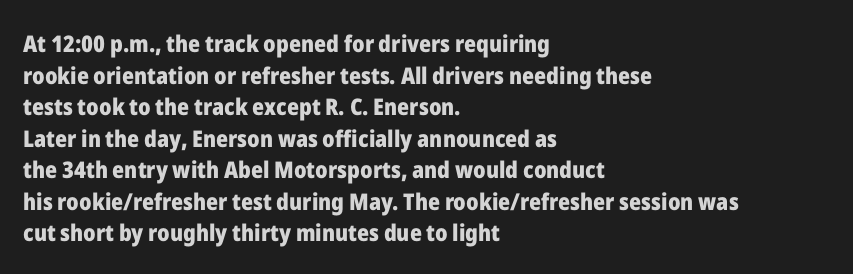
Q: Is the text bold? A: Yes.
Q: Is the text italic (slanted)? A: No, it is upright.
Q: Is the text underlined? A: No.
Q: How is the paragraph aligned? A: Left-aligned.
Q: Is the spacing between letters normal or unusually wide? A: Normal.
Q: Is the spacing between lines tight, normal or loose? A: Normal.
